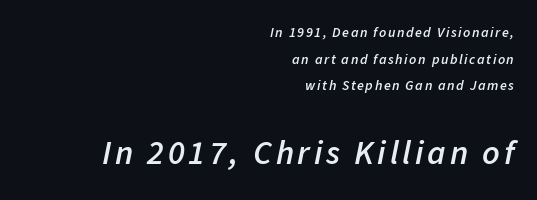
{"italic": "yes", "lean": "right", "slant_degrees": 11, "bold": "semi", "weight": "semibold", "width": "normal", "stroke_contrast": "low", "x_height": "medium", "monospaced": "no", "underline": "no", "align": "right", "line_spacing": "loose", "line_spacing_ratio": 1.91, "larger_block": "second", "size_ratio": 2.43, "glyph_px": 34}
